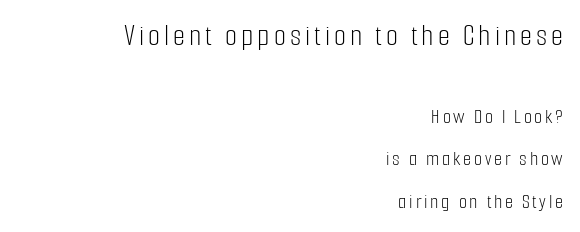
{"serif": "no", "italic": "no", "bold": "no", "weight": "light", "width": "condensed", "stroke_contrast": "low", "x_height": "medium", "monospaced": "no", "underline": "no", "align": "right", "line_spacing": "loose", "line_spacing_ratio": 2.01, "larger_block": "first", "size_ratio": 1.48, "glyph_px": 31}
